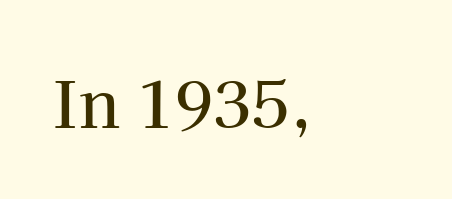
Unlike a clean sans, this face finishes its strokes with serifs. A typesetter would call this proportional, since set widths differ per character. Each line starts at the same left margin while the right side varies. Words appear dense and cohesive because spacing is normal. These lines were composed using upright roman letters.
